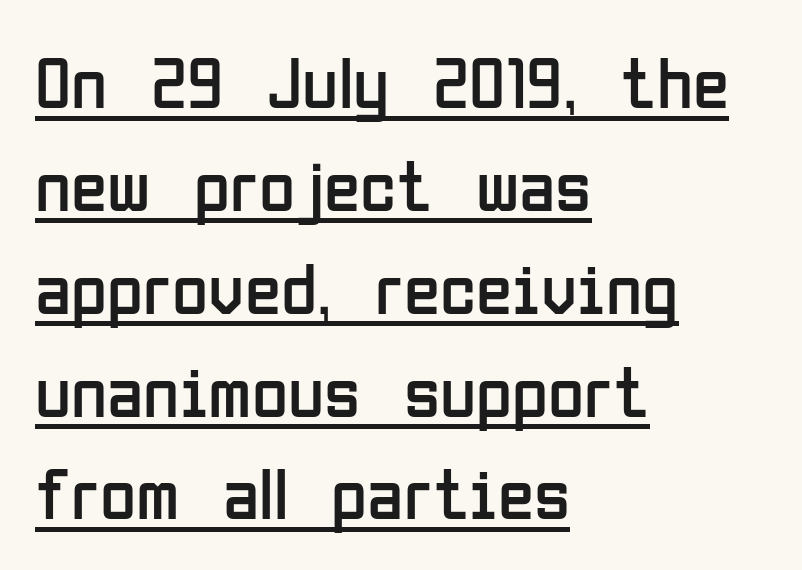
The image shows 74 px regular-weight, condensed sans-serif type, upright; set left-aligned, normal line spacing (1.39x), normal letter spacing, underlined; low stroke contrast and a medium x-height.
